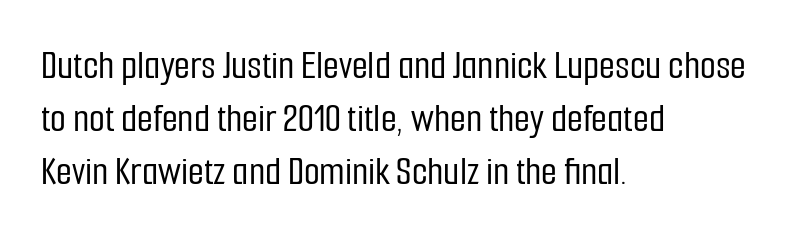
{"serif": "no", "italic": "no", "width": "condensed", "stroke_contrast": "low", "x_height": "medium", "monospaced": "no", "underline": "no", "align": "left", "line_spacing": "normal", "line_spacing_ratio": 1.29, "letter_spacing": "normal", "letter_spacing_em": 0.0, "glyph_px": 41}
